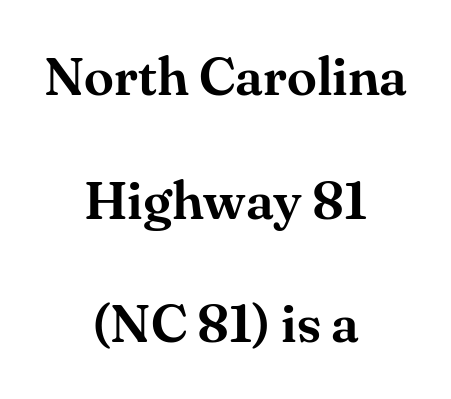
The image shows 54 px serif type, upright; set centered, loose line spacing (2.29x), normal letter spacing, not underlined; medium stroke contrast and a small x-height.
